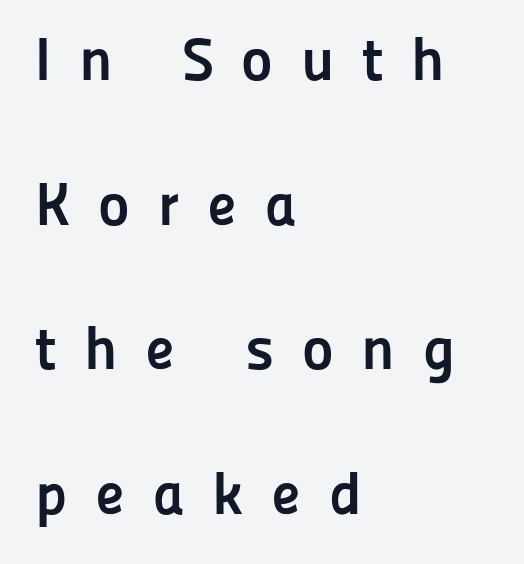
Q: Is the text bold? A: Yes.
Q: Is the text italic (slanted)? A: No, it is upright.
Q: Is the typeface a serif or a sans-serif typeface? A: Sans-serif.
Q: Is the text underlined? A: No.
Q: How is the paragraph aligned? A: Left-aligned.
Q: Is the spacing between letters normal or unusually wide? A: Unusually wide.
Q: Is the spacing between lines tight, normal or loose? A: Loose.
Q: Width (condensed, normal, or wide)? A: Normal.
Q: Stroke contrast? A: Low.
Q: x-height? A: Medium.
Q: Monospaced? A: No.
